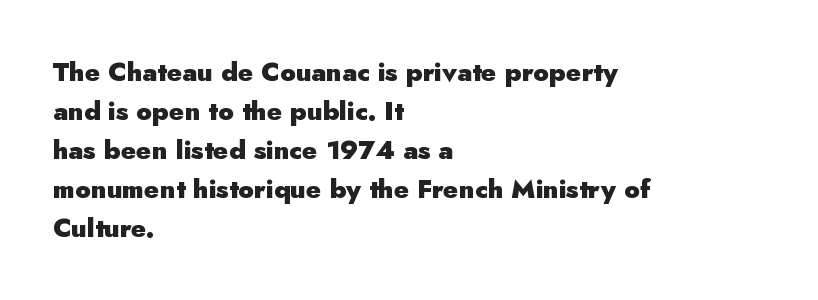
Q: Is the text bold? A: Yes.
Q: Is the text italic (slanted)? A: No, it is upright.
Q: Is the text underlined? A: No.
Q: How is the paragraph aligned? A: Left-aligned.
Q: Is the spacing between letters normal or unusually wide? A: Normal.
Q: Is the spacing between lines tight, normal or loose? A: Normal.
